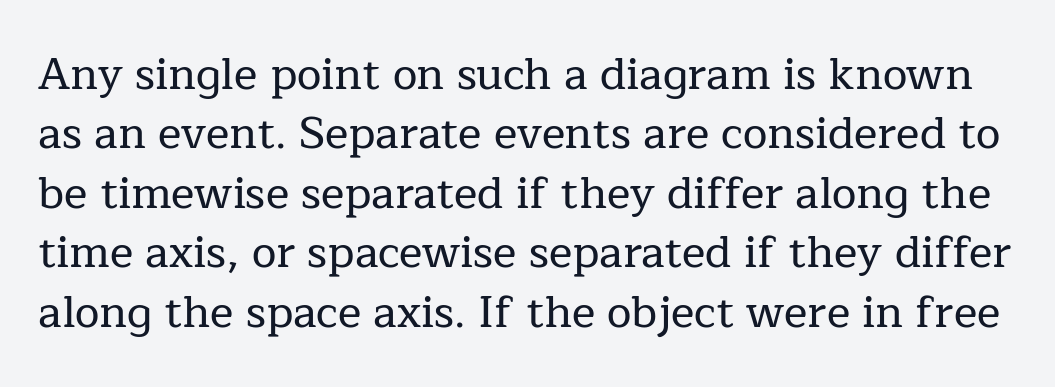
Q: Is the text italic (slanted)? A: No, it is upright.
Q: Is the typeface a serif or a sans-serif typeface? A: Serif.
Q: Is the text underlined? A: No.
Q: Is the spacing between letters normal or unusually wide? A: Normal.
Q: Is the spacing between lines tight, normal or loose? A: Normal.
Q: Width (condensed, normal, or wide)? A: Normal.
Q: Stroke contrast? A: Low.
Q: x-height? A: Medium.
Q: Monospaced? A: No.
